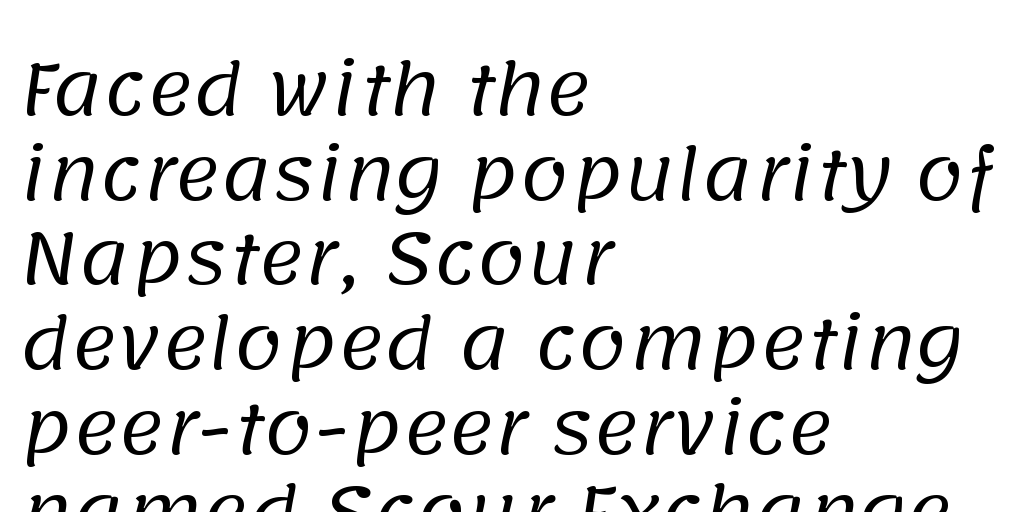
{"serif": "no", "bold": "no", "weight": "regular", "width": "normal", "stroke_contrast": "low", "x_height": "large", "monospaced": "no", "underline": "no", "align": "left", "line_spacing_ratio": 1.21, "letter_spacing": "normal", "letter_spacing_em": 0.0, "glyph_px": 70}
